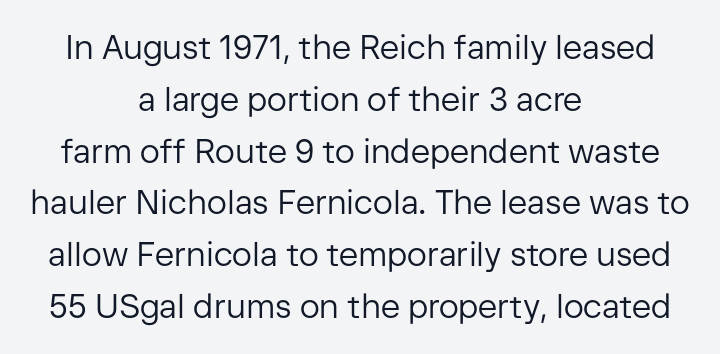
{"serif": "no", "italic": "no", "bold": "no", "weight": "regular", "width": "normal", "stroke_contrast": "low", "x_height": "medium", "monospaced": "no", "underline": "no", "align": "center", "line_spacing": "normal", "line_spacing_ratio": 1.57, "letter_spacing": "normal", "letter_spacing_em": 0.0, "glyph_px": 33}
